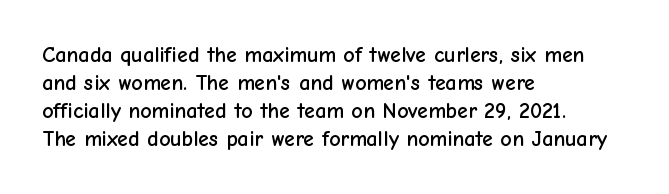
Q: Is the text italic (slanted)? A: No, it is upright.
Q: Is the text underlined? A: No.
Q: How is the paragraph aligned? A: Left-aligned.
Q: Is the spacing between letters normal or unusually wide? A: Normal.
Q: Is the spacing between lines tight, normal or loose? A: Normal.
